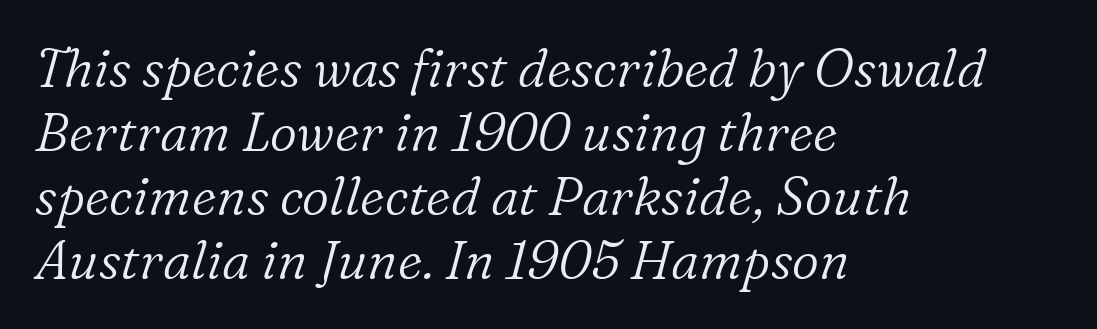
Q: Is the text bold? A: No.
Q: Is the text italic (slanted)? A: Yes, it leans right by about 16 degrees.
Q: Is the typeface a serif or a sans-serif typeface? A: Serif.
Q: Is the text underlined? A: No.
Q: How is the paragraph aligned? A: Left-aligned.
Q: Is the spacing between letters normal or unusually wide? A: Normal.
Q: Width (condensed, normal, or wide)? A: Normal.
Q: Stroke contrast? A: Low.
Q: x-height? A: Medium.
Q: Monospaced? A: No.
